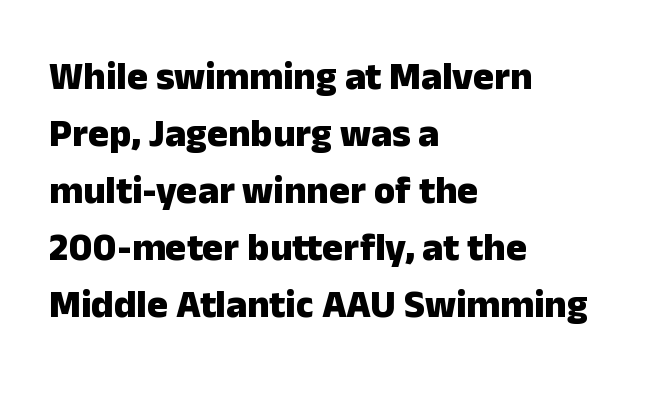
{"serif": "no", "italic": "no", "bold": "yes", "weight": "heavy", "width": "normal", "stroke_contrast": "low", "x_height": "medium", "monospaced": "no", "underline": "no", "align": "left", "line_spacing": "normal", "line_spacing_ratio": 1.46, "letter_spacing": "normal", "letter_spacing_em": 0.0, "glyph_px": 39}
